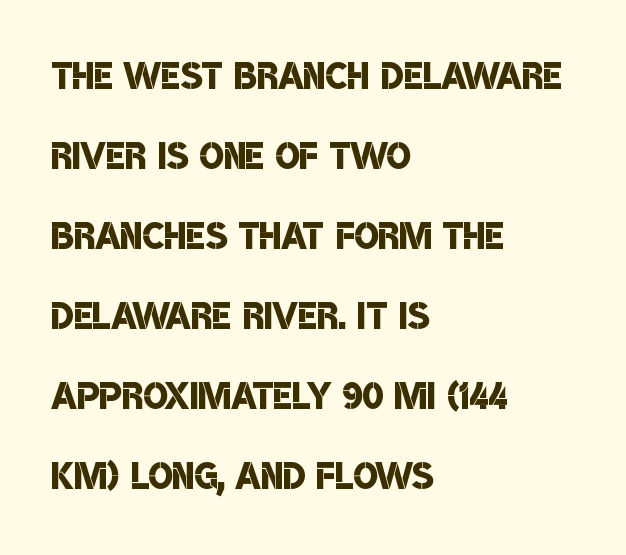
{"serif": "no", "bold": "semi", "weight": "semibold", "width": "condensed", "stroke_contrast": "low", "x_height": "large", "monospaced": "no", "underline": "no", "align": "left", "line_spacing": "normal", "line_spacing_ratio": 1.57, "letter_spacing": "normal", "letter_spacing_em": 0.0, "glyph_px": 51}
